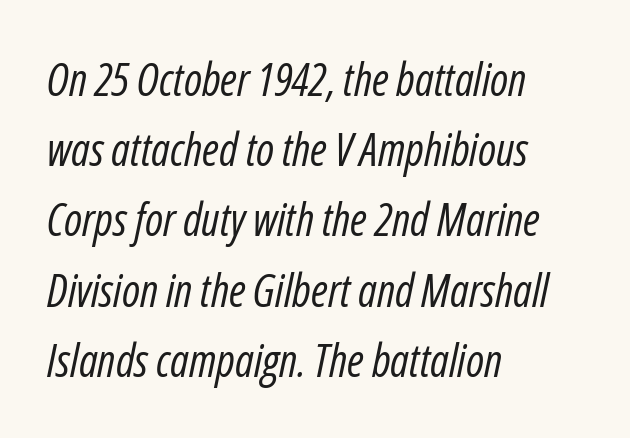
{"italic": "yes", "lean": "right", "slant_degrees": 12, "bold": "no", "weight": "regular", "width": "condensed", "stroke_contrast": "low", "x_height": "medium", "monospaced": "no", "underline": "no", "align": "left", "line_spacing": "normal", "line_spacing_ratio": 1.56, "letter_spacing": "normal", "letter_spacing_em": 0.0, "glyph_px": 45}
